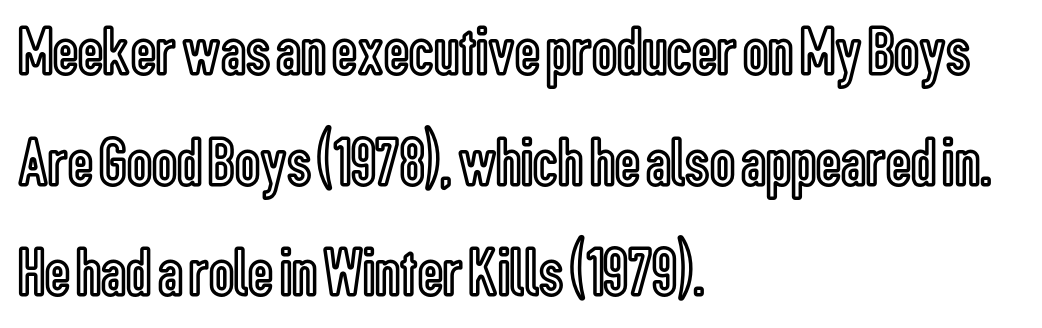
The image shows 70 px condensed type, upright; set left-aligned, normal line spacing (1.58x), normal letter spacing, not underlined; a medium x-height.
